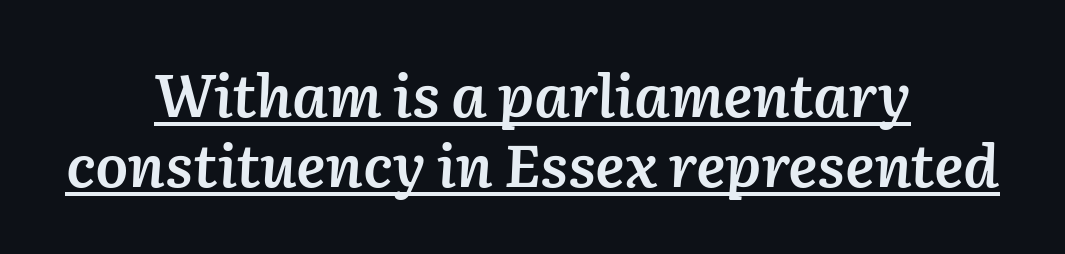
{"italic": "yes", "lean": "right", "slant_degrees": 2, "bold": "semi", "weight": "semibold", "width": "normal", "stroke_contrast": "low", "x_height": "medium", "monospaced": "no", "underline": "yes", "align": "center", "line_spacing_ratio": 1.19, "letter_spacing": "normal", "letter_spacing_em": 0.0, "glyph_px": 59}
